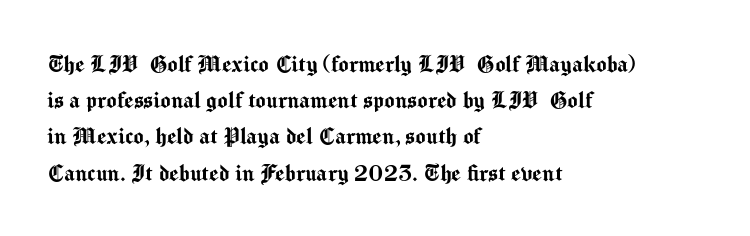
A normal amount of white space separates one row of letters from the next. Rendered with straight, roman letterforms. Rule under the text: the space is simply empty. Glyph-to-glyph distance matches everyday printed text. Horizontal alignment here is leftward, the default for most running prose.
